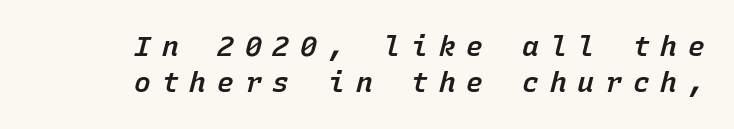
{"italic": "yes", "lean": "right", "slant_degrees": 15, "bold": "semi", "weight": "semibold", "width": "normal", "stroke_contrast": "low", "x_height": "medium", "monospaced": "yes", "underline": "no", "align": "right", "line_spacing": "normal", "line_spacing_ratio": 1.3, "letter_spacing": "wide", "letter_spacing_em": 0.39, "glyph_px": 28}
